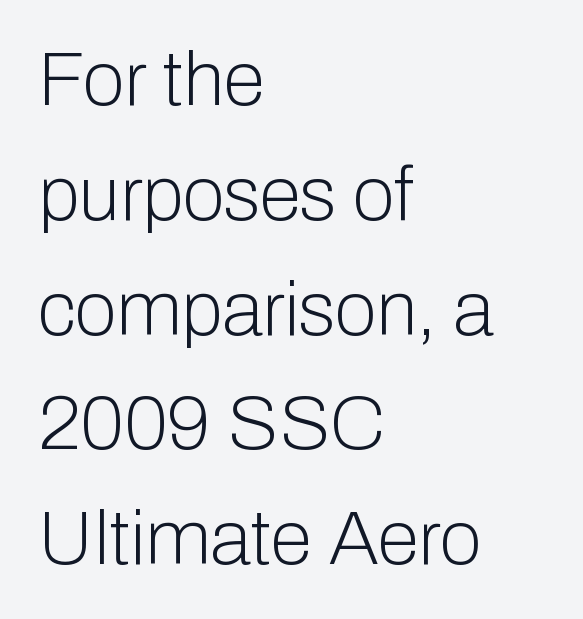
Students, observe: this is what conventionally led text looks like. Inter-character spacing is left at the font's built-in metrics. A sans-serif font was chosen for this passage. Posture: upright roman. Spacing verdict: proportional, widths tailored to each character.
